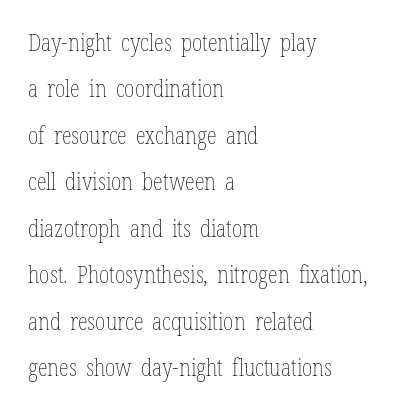
A light-to-regular cut is what we see here. Check under the words: just untouched page. The space between consecutive lines is lavish. The lines are quadded left. Does the lettering tilt? It doesn't — this is upright.
